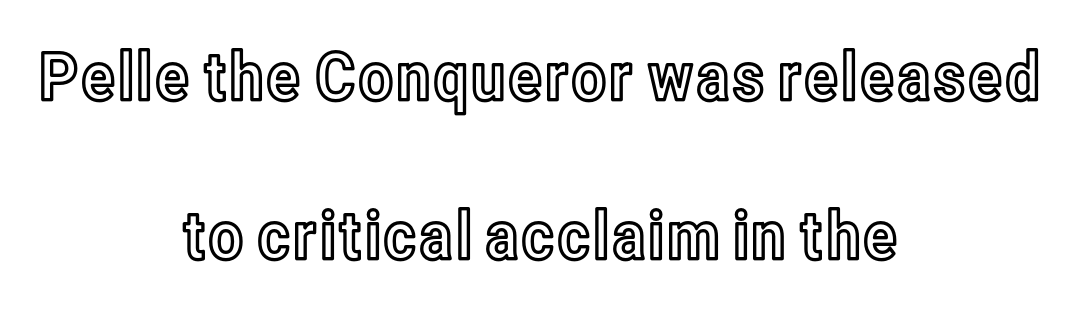
Q: Is the text italic (slanted)? A: No, it is upright.
Q: Is the text underlined? A: No.
Q: How is the paragraph aligned? A: Centered.
Q: Is the spacing between letters normal or unusually wide? A: Normal.
Q: Is the spacing between lines tight, normal or loose? A: Loose.
Q: Width (condensed, normal, or wide)? A: Condensed.
Q: x-height? A: Medium.
Q: Monospaced? A: No.
